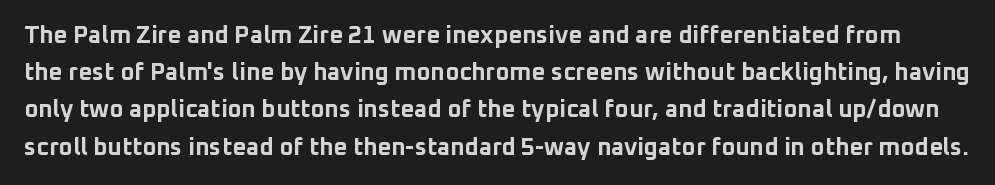
The image shows 24 px bold type, upright; set normal line spacing (1.55x), normal letter spacing, not underlined.
